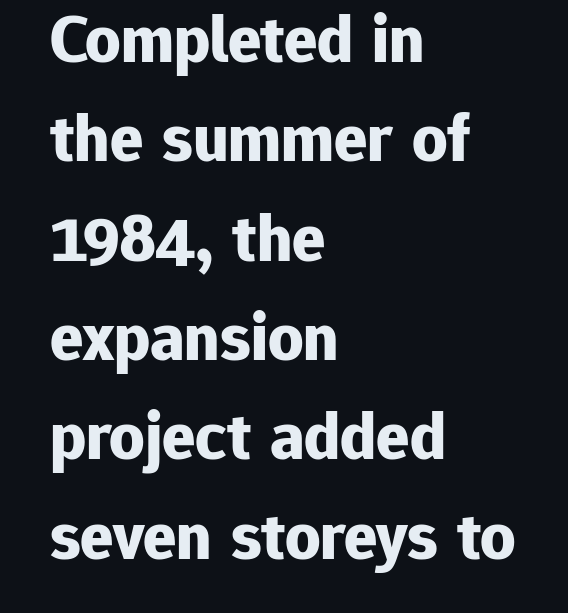
The image shows 69 px bold sans-serif type, upright; set left-aligned, normal line spacing (1.44x), normal letter spacing, not underlined; low stroke contrast and a medium x-height.
